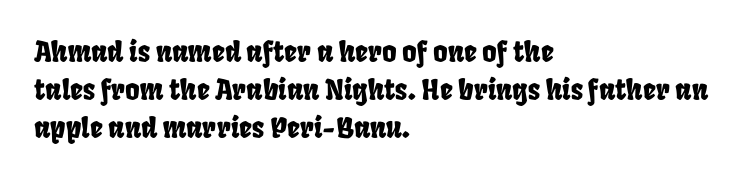
{"width": "condensed", "stroke_contrast": "low", "x_height": "large", "monospaced": "no", "underline": "no", "align": "left", "line_spacing": "normal", "line_spacing_ratio": 1.35, "letter_spacing": "normal", "letter_spacing_em": 0.0, "glyph_px": 28}
